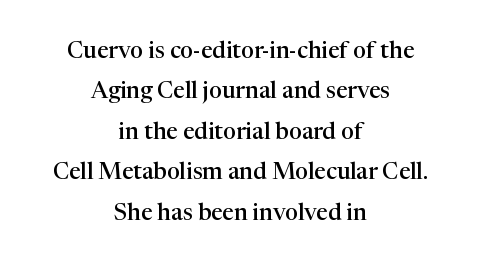
The image shows 23 px text type, upright; set centered, line spacing 1.76x, normal letter spacing, not underlined.
